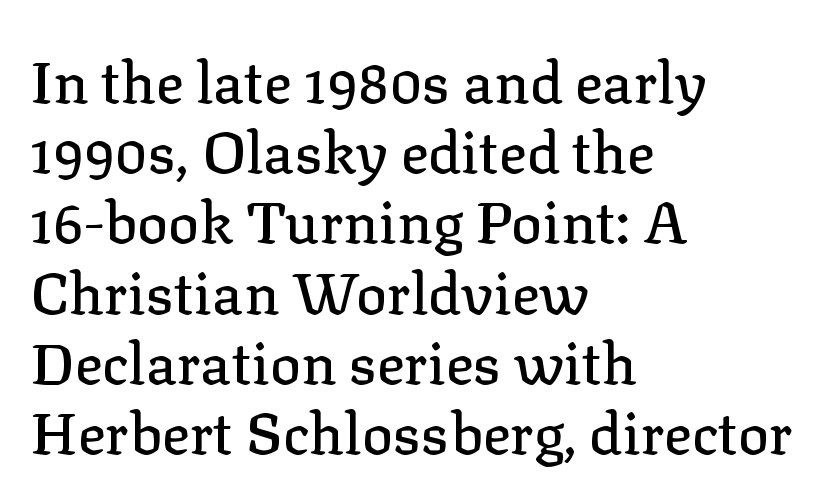
Q: Is the text italic (slanted)? A: No, it is upright.
Q: Is the typeface a serif or a sans-serif typeface? A: Serif.
Q: Is the text underlined? A: No.
Q: How is the paragraph aligned? A: Left-aligned.
Q: Is the spacing between letters normal or unusually wide? A: Normal.
Q: Width (condensed, normal, or wide)? A: Normal.
Q: Stroke contrast? A: Low.
Q: x-height? A: Medium.
Q: Monospaced? A: No.
